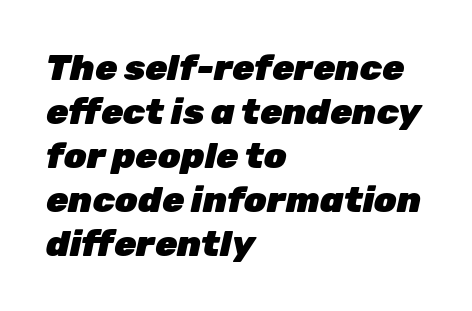
The image shows 36 px heavy type, italic (leaning right); set left-aligned, line spacing 1.22x, normal letter spacing, not underlined; low stroke contrast and a medium x-height.
